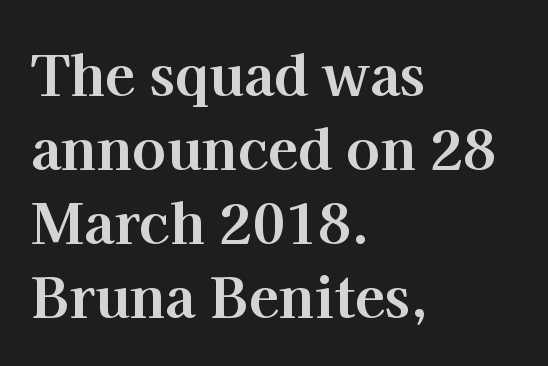
{"serif": "yes", "italic": "no", "bold": "yes", "weight": "bold", "width": "normal", "stroke_contrast": "high", "x_height": "medium", "monospaced": "no", "underline": "no", "align": "left", "line_spacing": "normal", "line_spacing_ratio": 1.32, "letter_spacing": "normal", "letter_spacing_em": 0.0, "glyph_px": 56}
